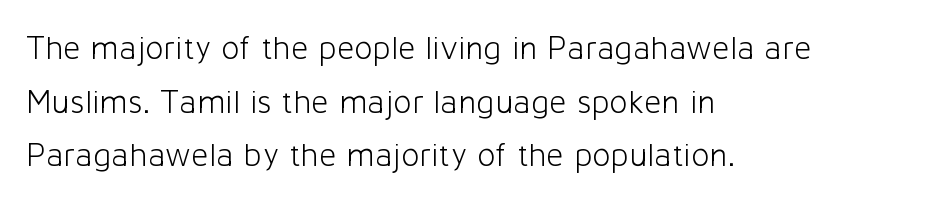
Lines of text with bare space underneath. The lettering holds an erect, upright posture throughout. A typesetter would label this face a sans. Caption: standard tracking, unaltered.
